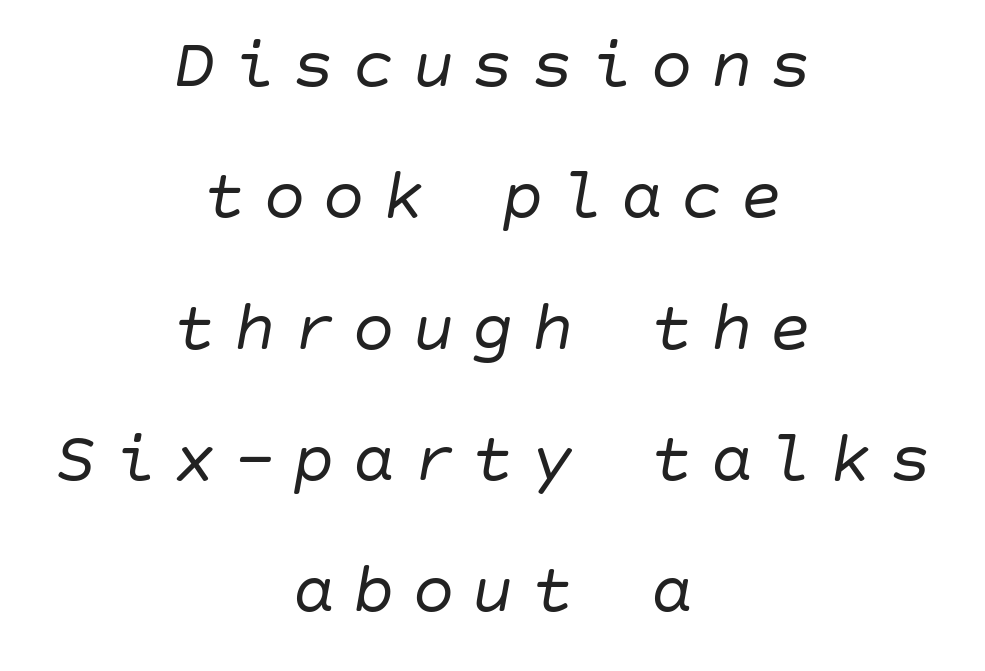
Q: Is the text bold? A: No.
Q: Is the text italic (slanted)? A: Yes, it leans right by about 10 degrees.
Q: Is the text underlined? A: No.
Q: How is the paragraph aligned? A: Centered.
Q: Is the spacing between letters normal or unusually wide? A: Unusually wide.
Q: Width (condensed, normal, or wide)? A: Normal.
Q: Stroke contrast? A: Low.
Q: x-height? A: Large.
